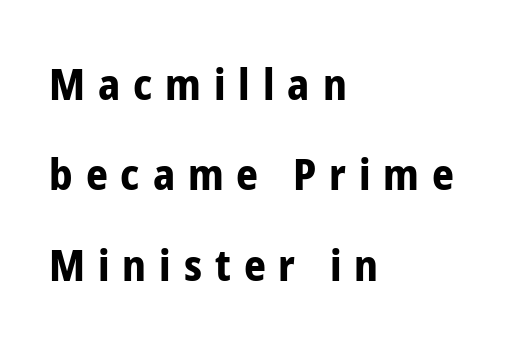
Q: Is the text bold? A: Yes.
Q: Is the text italic (slanted)? A: No, it is upright.
Q: Is the typeface a serif or a sans-serif typeface? A: Sans-serif.
Q: Is the text underlined? A: No.
Q: How is the paragraph aligned? A: Left-aligned.
Q: Is the spacing between letters normal or unusually wide? A: Unusually wide.
Q: Is the spacing between lines tight, normal or loose? A: Loose.
Q: Width (condensed, normal, or wide)? A: Condensed.
Q: Stroke contrast? A: Low.
Q: x-height? A: Medium.
Q: Monospaced? A: No.
